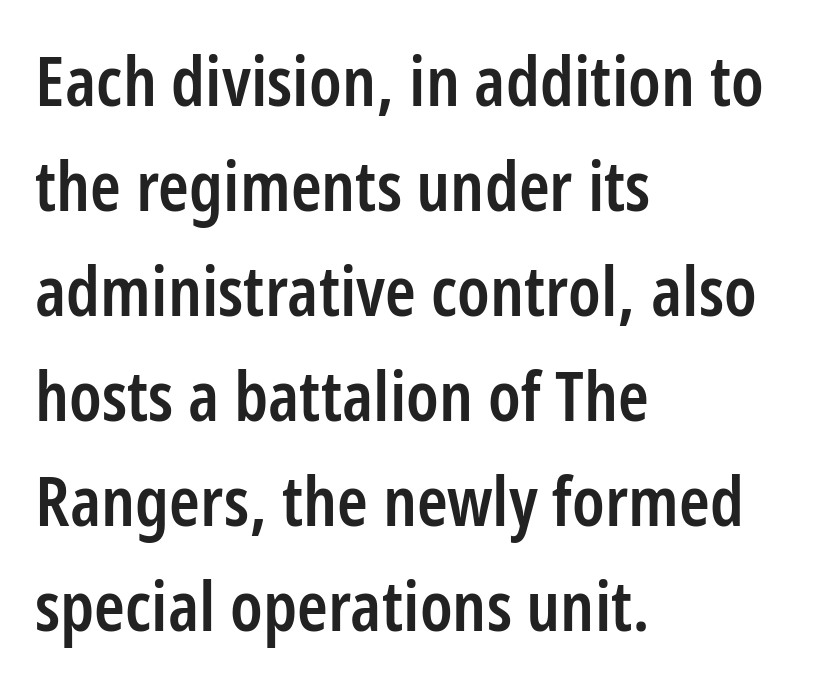
The image shows 70 px semibold, condensed sans-serif type, upright; set left-aligned, normal line spacing (1.5x), normal letter spacing, not underlined; low stroke contrast and a medium x-height.
